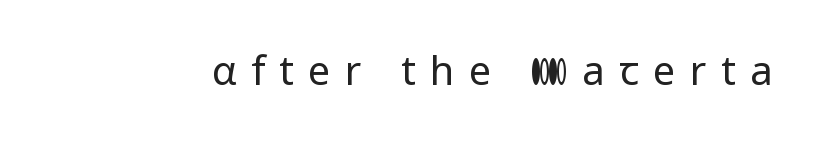
{"serif": "no", "italic": "no", "bold": "no", "weight": "regular", "width": "normal", "stroke_contrast": "low", "x_height": "medium", "monospaced": "no", "underline": "no", "letter_spacing": "wide", "letter_spacing_em": 0.36, "glyph_px": 40}
